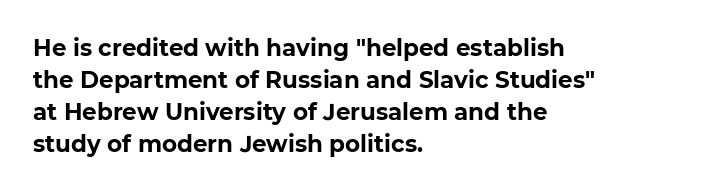
Q: Is the text bold? A: Yes.
Q: Is the text underlined? A: No.
Q: How is the paragraph aligned? A: Left-aligned.
Q: Is the spacing between letters normal or unusually wide? A: Normal.
Q: Is the spacing between lines tight, normal or loose? A: Normal.
